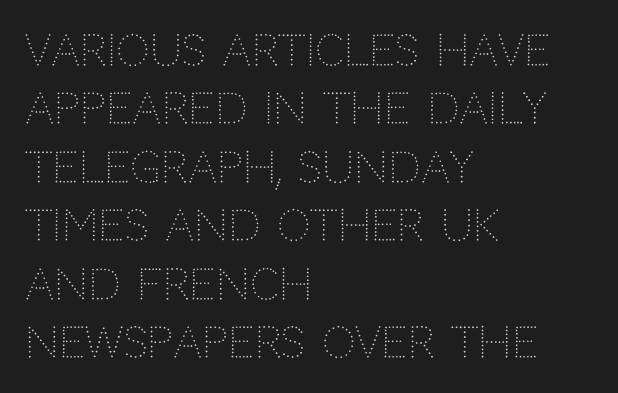
{"serif": "no", "italic": "no", "bold": "no", "weight": "light", "width": "normal", "stroke_contrast": "low", "x_height": "large", "monospaced": "no", "underline": "no", "align": "left", "line_spacing": "normal", "line_spacing_ratio": 1.39, "letter_spacing": "normal", "letter_spacing_em": 0.0, "glyph_px": 42}
